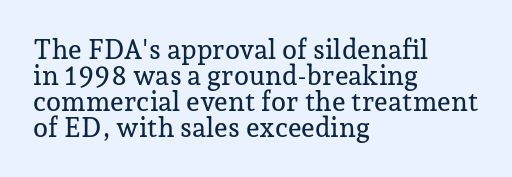
Posture: vertical. The ragged edge is on the right, which tells us the setting is flush left. How would I describe the line gaps? Narrow and economical. Compared with typical body copy, the letter spacing here is the same.
